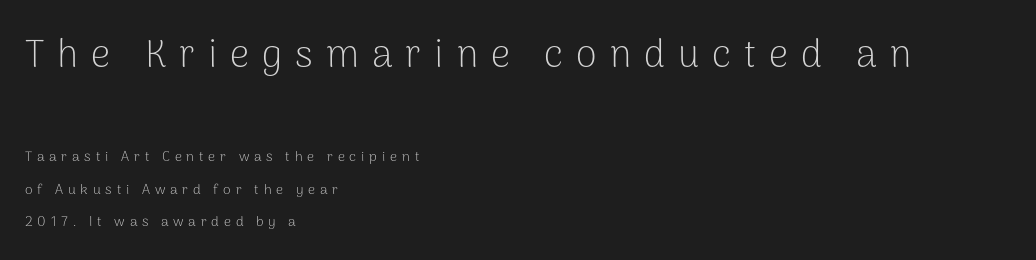
{"serif": "no", "italic": "no", "bold": "no", "weight": "light", "width": "normal", "stroke_contrast": "low", "x_height": "medium", "monospaced": "no", "underline": "no", "align": "left", "line_spacing": "loose", "line_spacing_ratio": 2.35, "letter_spacing": "wide", "letter_spacing_em": 0.34, "larger_block": "first", "size_ratio": 2.71, "glyph_px": 38}
